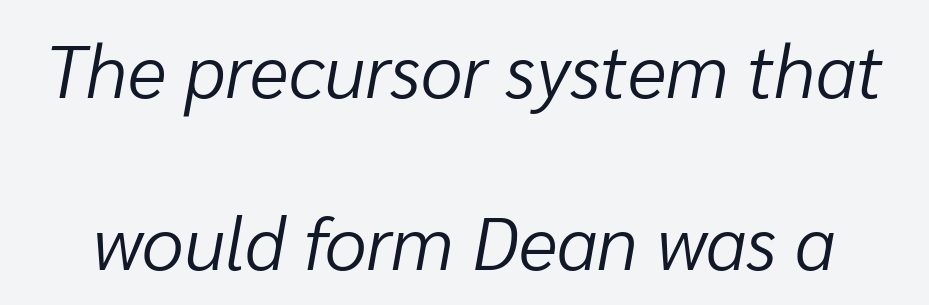
Is the letter spacing exaggerated? No — it looks like the ordinary default. Notice the wide empty band between every row — that's loose leading. Unbolded letterforms with no extra heft. Yep, that's italic — everything's leaning. The passage shown is typed in a proportional face where columns would drift. Only glyphs here, with clear space below each row.
